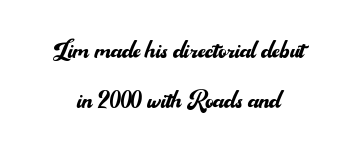
{"serif": "no", "bold": "no", "weight": "regular", "width": "normal", "stroke_contrast": "medium", "x_height": "small", "monospaced": "no", "underline": "no", "align": "center", "line_spacing": "normal", "line_spacing_ratio": 1.56, "letter_spacing": "normal", "letter_spacing_em": 0.0, "glyph_px": 32}
